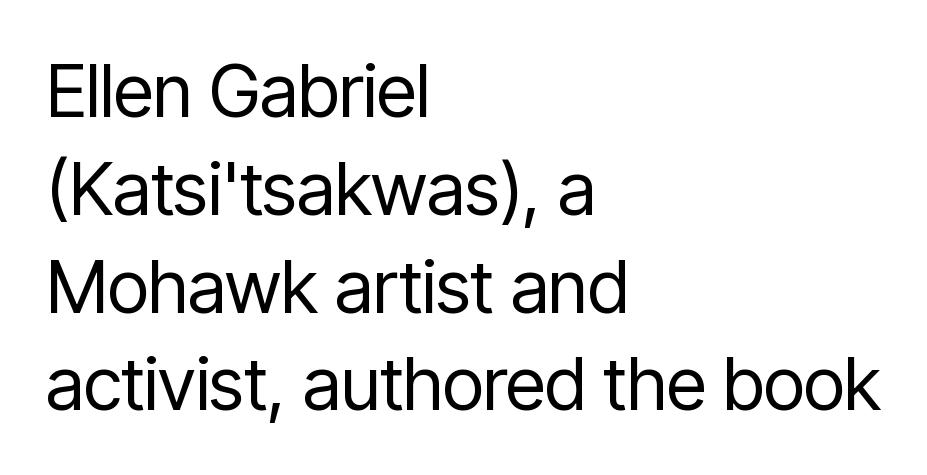
The image shows 73 px regular-weight, condensed sans-serif type, upright; set left-aligned, normal line spacing (1.34x), normal letter spacing, not underlined; low stroke contrast and a medium x-height.
